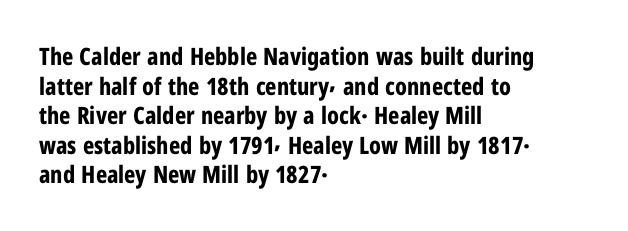
Nobody drew a line under any word here. The lettering stays uniformly vertical, giving the passage a roman look. Each word holds together tightly as a unit, with standard inter-letter gaps. A student would call this left alignment; a typographer would say flush left, rag right. Typographic density is high because the face is bold.
